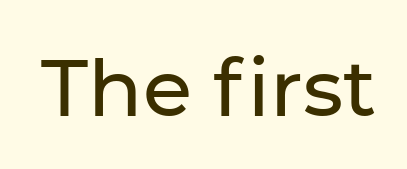
{"serif": "no", "italic": "no", "width": "normal", "stroke_contrast": "low", "x_height": "medium", "monospaced": "no", "underline": "no", "letter_spacing": "normal", "letter_spacing_em": 0.0, "glyph_px": 80}
